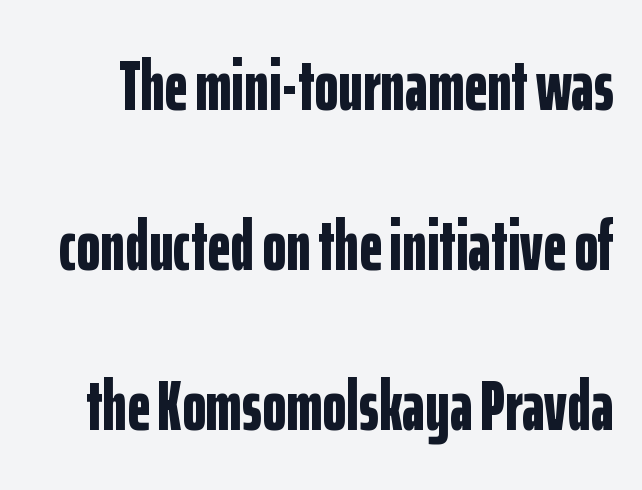
The image shows 72 px bold, condensed sans-serif type, upright; set loose line spacing (2.22x), normal letter spacing, not underlined; low stroke contrast and a medium x-height.
